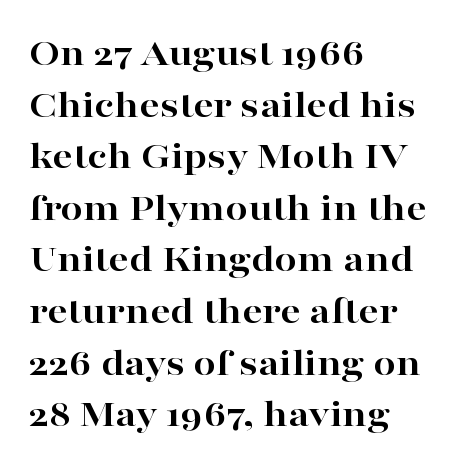
The image shows 40 px bold, wide serif type, upright; set left-aligned, normal line spacing (1.29x), normal letter spacing, not underlined; high stroke contrast and a medium x-height.
